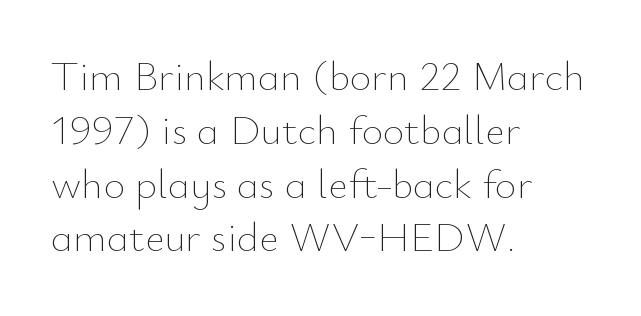
Q: Is the text bold? A: No.
Q: Is the text italic (slanted)? A: No, it is upright.
Q: Is the text underlined? A: No.
Q: How is the paragraph aligned? A: Left-aligned.
Q: Is the spacing between letters normal or unusually wide? A: Normal.
Q: Is the spacing between lines tight, normal or loose? A: Normal.
Q: Width (condensed, normal, or wide)? A: Normal.
Q: Stroke contrast? A: Low.
Q: x-height? A: Small.
Q: Monospaced? A: No.
